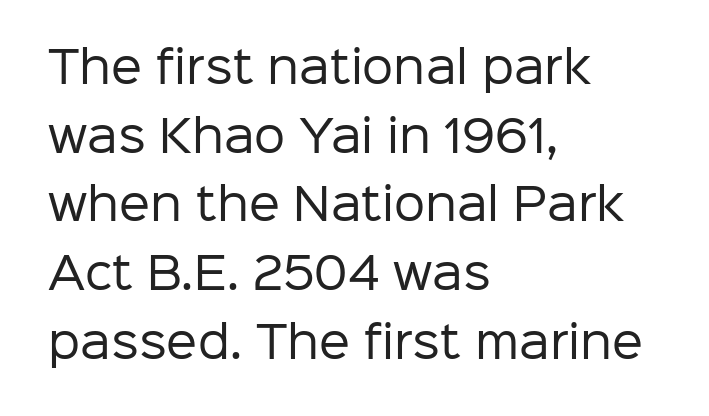
On a weight scale, this lands at 450 or below. Type style note: lacks serifs. Vertically, the passage feels balanced, rows spaced as you'd expect. Posture: straight, roman, zero tilt. The horizontal fit of the characters is conventional and even.
